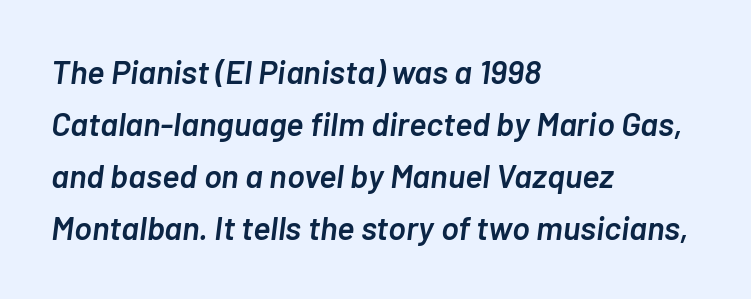
The image shows 33 px semibold type, italic (leaning right); set left-aligned, normal line spacing (1.58x), normal letter spacing, not underlined; low stroke contrast and a medium x-height.
